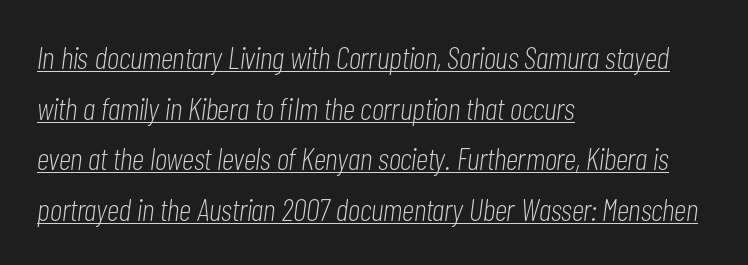
The image shows 32 px light, condensed type, italic (leaning right); set left-aligned, normal line spacing (1.58x), normal letter spacing, underlined; low stroke contrast and a medium x-height.
